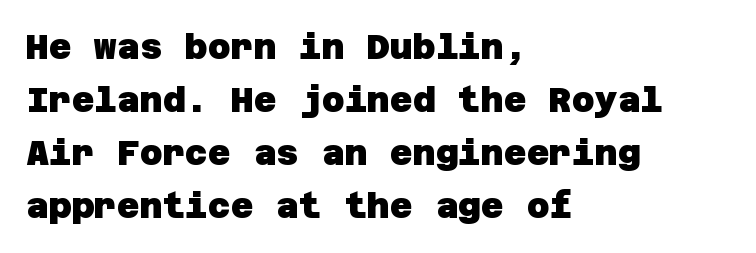
{"serif": "no", "bold": "yes", "weight": "heavy", "width": "normal", "stroke_contrast": "low", "x_height": "large", "underline": "no", "align": "left", "line_spacing": "normal", "line_spacing_ratio": 1.51, "letter_spacing": "normal", "letter_spacing_em": 0.0, "glyph_px": 35}
